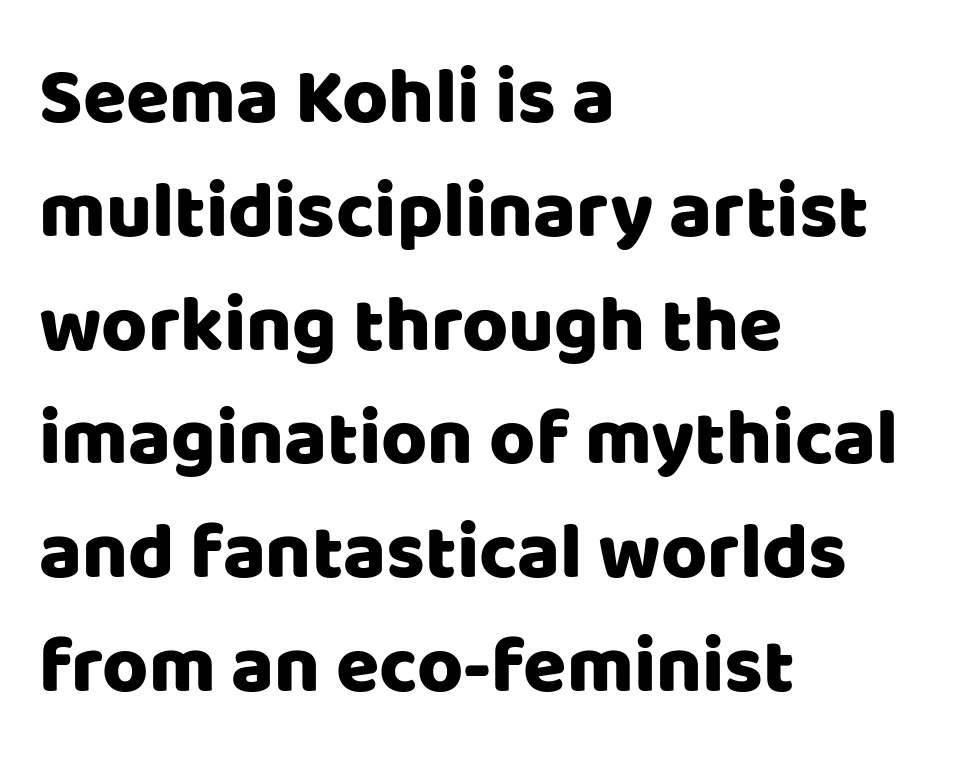
Note: no serifs on the glyphs. The designer left line spacing at the default. Italic? Not at all — the glyphs are vertical. Proportional: the letters do not fall into vertical columns. Horizontal alignment here is leftward, the default for most running prose.
